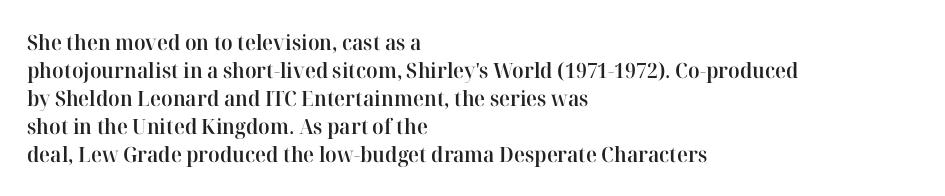
Q: Is the text bold? A: Semi-bold.
Q: Is the text italic (slanted)? A: No, it is upright.
Q: Is the text underlined? A: No.
Q: How is the paragraph aligned? A: Left-aligned.
Q: Is the spacing between letters normal or unusually wide? A: Normal.
Q: Is the spacing between lines tight, normal or loose? A: Normal.
